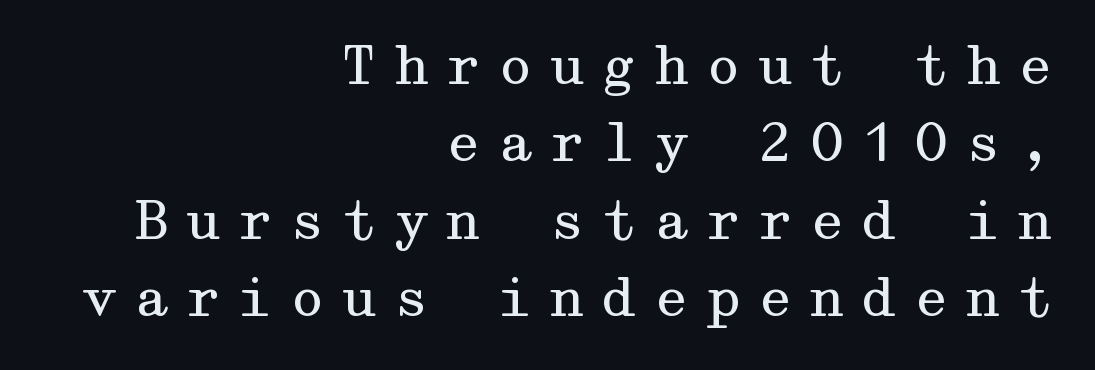
Q: Is the text bold? A: No.
Q: Is the text italic (slanted)? A: No, it is upright.
Q: Is the typeface a serif or a sans-serif typeface? A: Serif.
Q: Is the text underlined? A: No.
Q: How is the paragraph aligned? A: Right-aligned.
Q: Is the spacing between letters normal or unusually wide? A: Unusually wide.
Q: Is the spacing between lines tight, normal or loose? A: Normal.
Q: Width (condensed, normal, or wide)? A: Wide.
Q: Stroke contrast? A: Medium.
Q: x-height? A: Medium.
